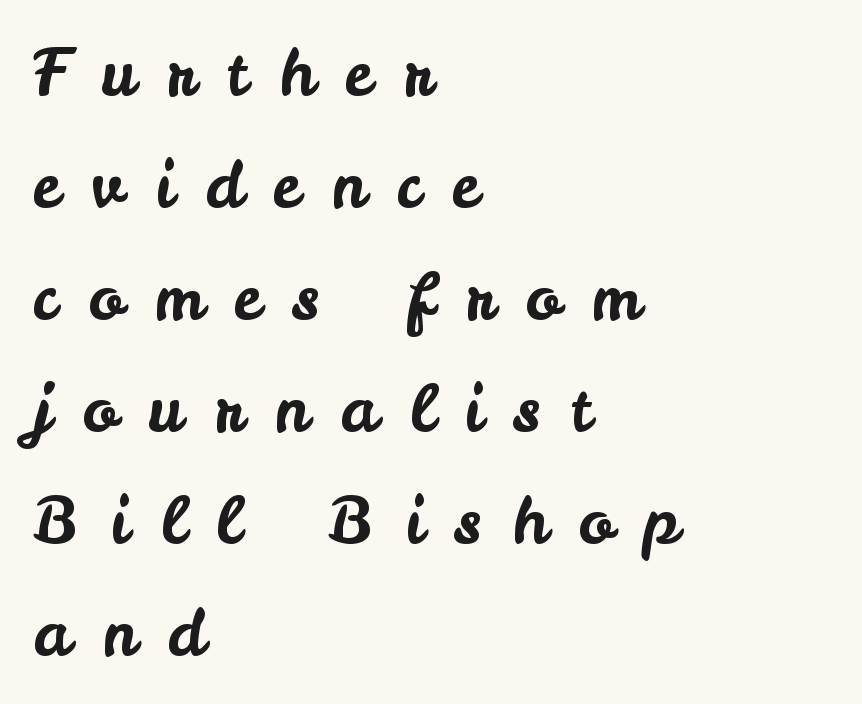
Q: Is the text italic (slanted)? A: Yes.
Q: Is the typeface a serif or a sans-serif typeface? A: Sans-serif.
Q: Is the text underlined? A: No.
Q: How is the paragraph aligned? A: Left-aligned.
Q: Is the spacing between letters normal or unusually wide? A: Unusually wide.
Q: Width (condensed, normal, or wide)? A: Normal.
Q: Stroke contrast? A: Low.
Q: x-height? A: Small.
Q: Monospaced? A: No.
